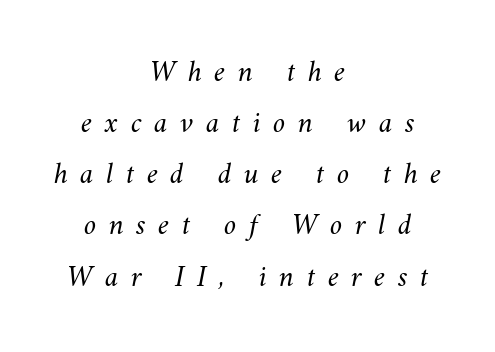
A light-to-regular cut is what we see here. Decoration check: the copy has no underline. Leading matches the norm, producing a regular column. The gaps between neighbouring characters are conspicuously large. This sample has the flowing, uneven cadence of proportional lettering. Casual observation: everything's sitting right in the middle.
